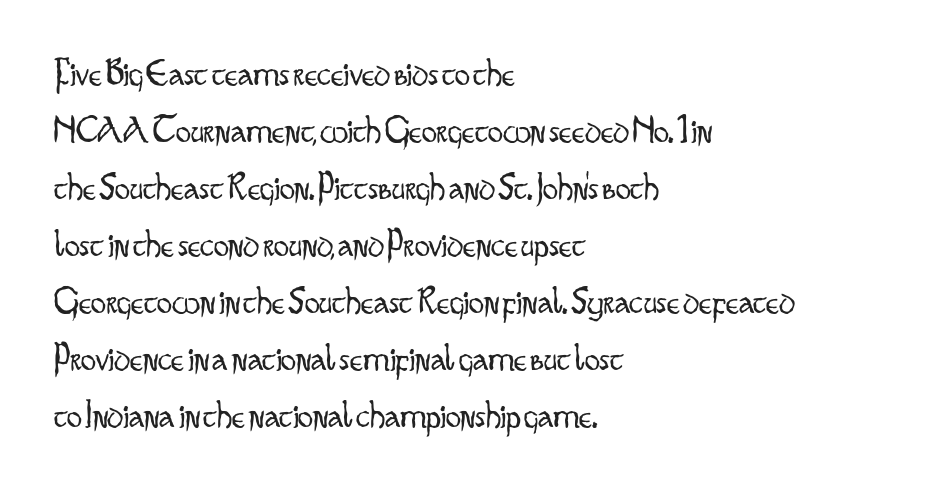
Q: Is the text bold? A: No.
Q: Is the text italic (slanted)? A: No, it is upright.
Q: Is the typeface a serif or a sans-serif typeface? A: Sans-serif.
Q: Is the text underlined? A: No.
Q: How is the paragraph aligned? A: Left-aligned.
Q: Is the spacing between letters normal or unusually wide? A: Normal.
Q: Is the spacing between lines tight, normal or loose? A: Normal.
Q: Width (condensed, normal, or wide)? A: Condensed.
Q: Stroke contrast? A: Low.
Q: x-height? A: Small.
Q: Monospaced? A: No.
